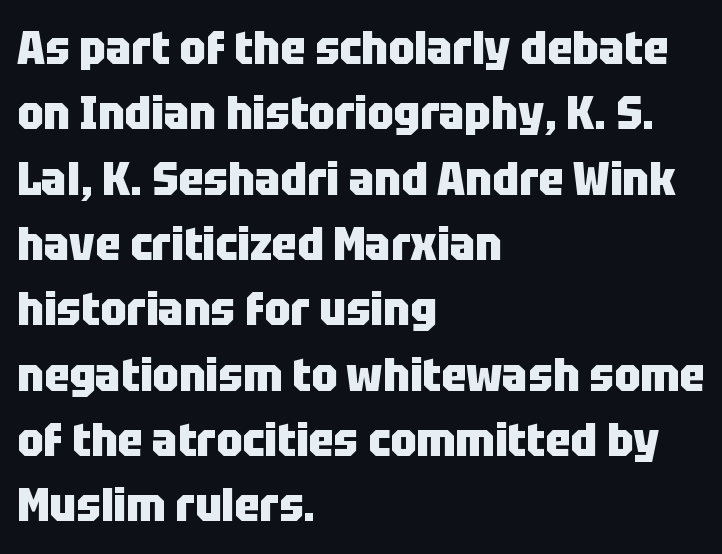
Q: Is the text bold? A: Yes.
Q: Is the text italic (slanted)? A: No, it is upright.
Q: Is the typeface a serif or a sans-serif typeface? A: Sans-serif.
Q: Is the text underlined? A: No.
Q: How is the paragraph aligned? A: Left-aligned.
Q: Is the spacing between letters normal or unusually wide? A: Normal.
Q: Is the spacing between lines tight, normal or loose? A: Normal.
Q: Width (condensed, normal, or wide)? A: Condensed.
Q: Stroke contrast? A: Low.
Q: x-height? A: Large.
Q: Monospaced? A: No.
